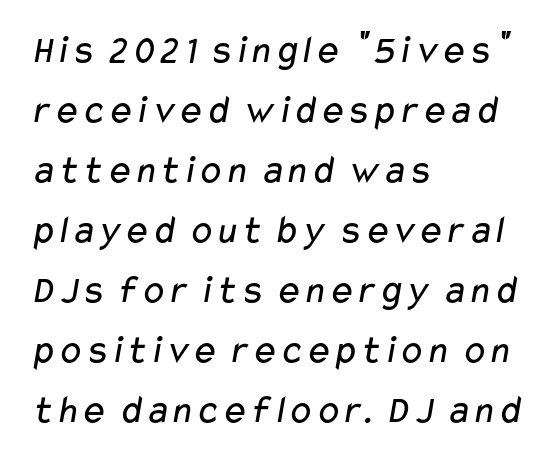
Q: Is the text bold? A: No.
Q: Is the typeface a serif or a sans-serif typeface? A: Sans-serif.
Q: Is the text underlined? A: No.
Q: How is the paragraph aligned? A: Left-aligned.
Q: Is the spacing between letters normal or unusually wide? A: Normal.
Q: Is the spacing between lines tight, normal or loose? A: Normal.
Q: Width (condensed, normal, or wide)? A: Wide.
Q: Stroke contrast? A: Low.
Q: x-height? A: Medium.
Q: Monospaced? A: No.
